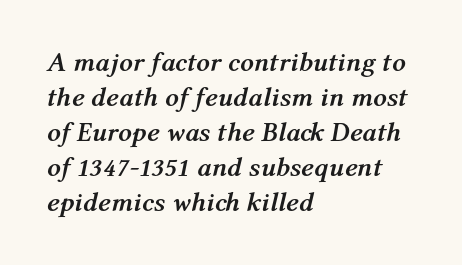
Q: Is the text bold? A: Yes.
Q: Is the text italic (slanted)? A: Yes, it leans right by about 12 degrees.
Q: Is the text underlined? A: No.
Q: How is the paragraph aligned? A: Left-aligned.
Q: Is the spacing between letters normal or unusually wide? A: Normal.
Q: Is the spacing between lines tight, normal or loose? A: Normal.
